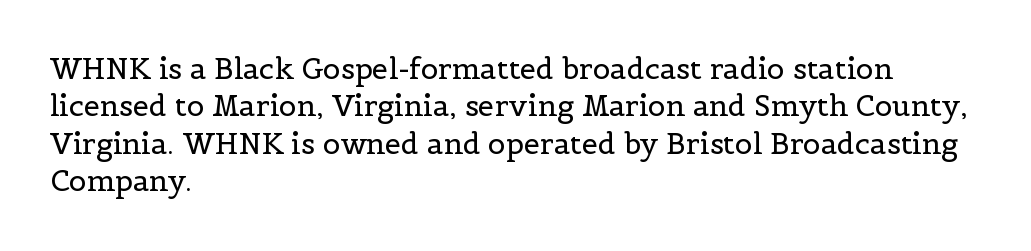
Students, note that the glyphs here touch the page at normal intervals. Compared with typical paragraphs, the rows here are spaced about the same. Do the characters align in a grid? No, the font is proportional. Unmarked baselines from the first word to the last.
